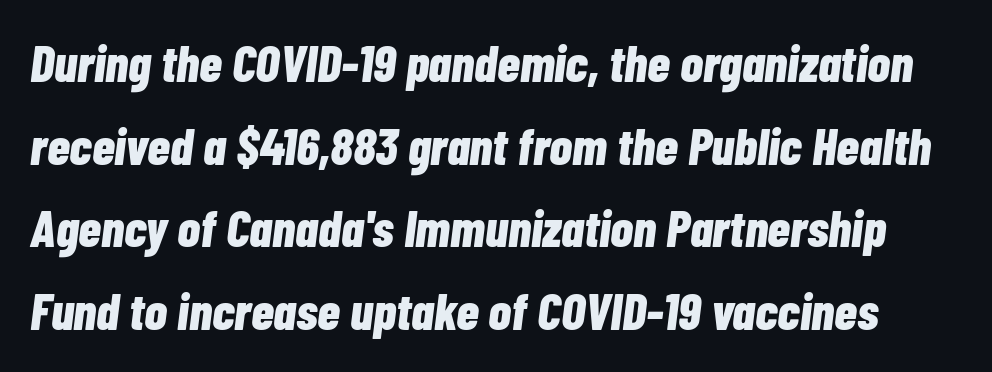
{"italic": "yes", "lean": "right", "slant_degrees": 7, "bold": "yes", "weight": "bold", "width": "condensed", "stroke_contrast": "low", "x_height": "medium", "monospaced": "no", "underline": "no", "line_spacing": "normal", "line_spacing_ratio": 1.59, "letter_spacing": "normal", "letter_spacing_em": 0.0, "glyph_px": 52}
